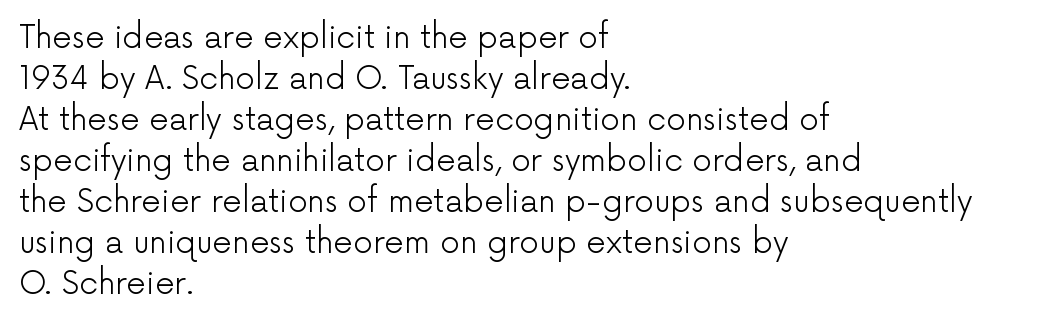
Q: Is the text bold? A: No.
Q: Is the text italic (slanted)? A: No, it is upright.
Q: Is the typeface a serif or a sans-serif typeface? A: Sans-serif.
Q: Is the text underlined? A: No.
Q: How is the paragraph aligned? A: Left-aligned.
Q: Is the spacing between letters normal or unusually wide? A: Normal.
Q: Is the spacing between lines tight, normal or loose? A: Normal.
Q: Width (condensed, normal, or wide)? A: Normal.
Q: Stroke contrast? A: Low.
Q: x-height? A: Medium.
Q: Monospaced? A: No.
